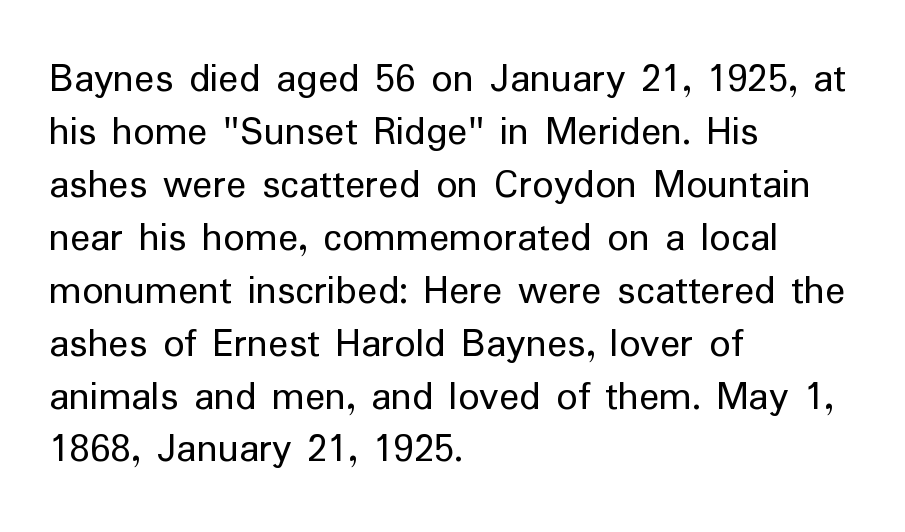
A typesetter would label this face a sans. Weight class: somewhere from thin through regular. Note the varied advance widths — an 'i' is clearly narrower than an 'm'. Vertical strokes here are truly vertical. Lines of text with bare space underneath.
